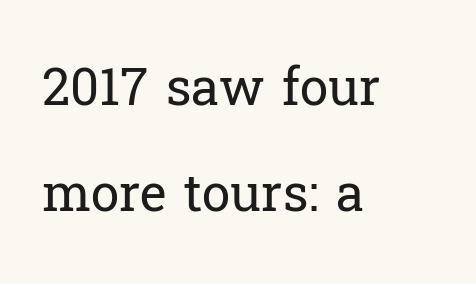
In terms of leading, this rendering errs on the spacious side. The letterforms sit at book weight or below. Serifs: yes, visible at the terminals of the letterforms. The setting favours the left margin, as ordinary paragraphs usually do. Only glyphs here, with clear space below each row. The letters advance in unequal steps, a hallmark of proportional type.
